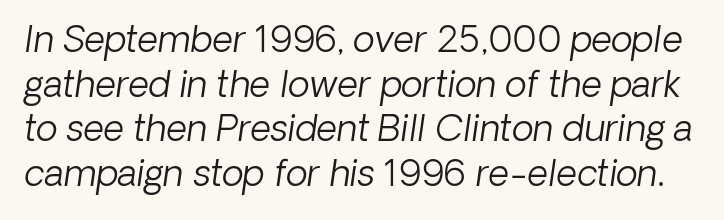
Q: Is the text bold? A: No.
Q: Is the text italic (slanted)? A: Yes, it leans right by about 8 degrees.
Q: Is the text underlined? A: No.
Q: Is the spacing between letters normal or unusually wide? A: Normal.
Q: Width (condensed, normal, or wide)? A: Normal.
Q: Stroke contrast? A: Low.
Q: x-height? A: Medium.
Q: Monospaced? A: No.
